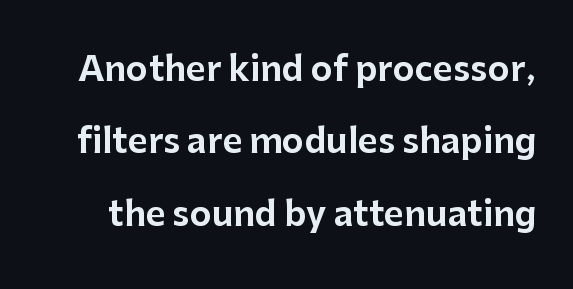
{"serif": "no", "italic": "no", "width": "normal", "stroke_contrast": "low", "x_height": "medium", "monospaced": "no", "underline": "no", "line_spacing": "loose", "line_spacing_ratio": 2.13, "letter_spacing": "normal", "letter_spacing_em": 0.0, "glyph_px": 34}
